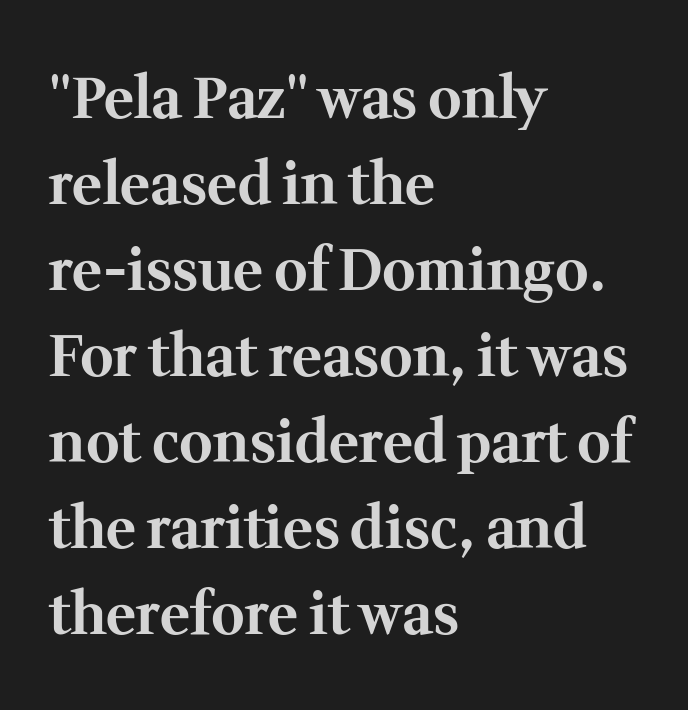
The image shows 57 px bold serif type, upright; set left-aligned, normal line spacing (1.51x), normal letter spacing, not underlined; medium stroke contrast and a medium x-height.
